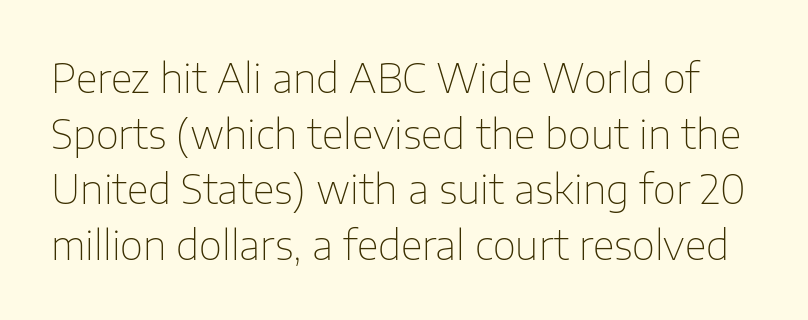
This block has exactly the height ordinary leading produces. Each letter keeps its own natural width here, so spacing adapts to shape. The passage shown is not underscored anywhere. Heaviness? Minimal to ordinary, like unemphasized prose. Honestly, the letter spacing is just normal — you wouldn't notice it.
